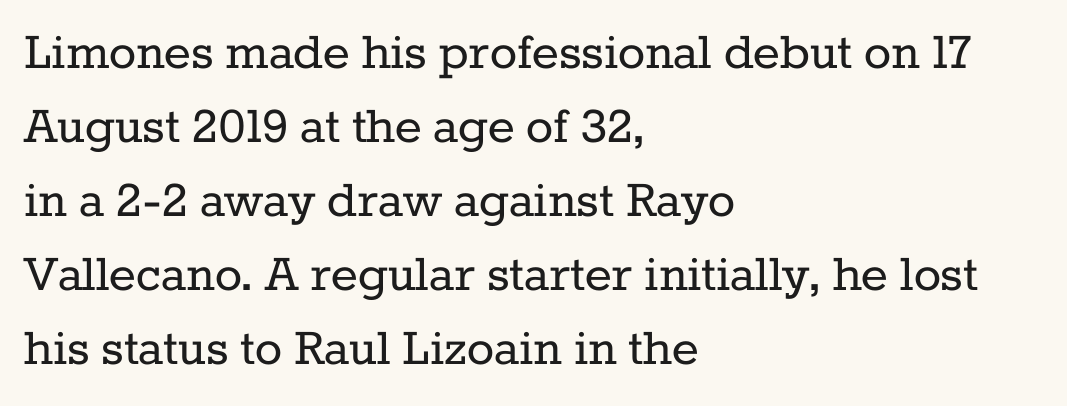
{"serif": "yes", "italic": "no", "bold": "no", "weight": "regular", "width": "normal", "stroke_contrast": "low", "x_height": "medium", "monospaced": "no", "underline": "no", "align": "left", "line_spacing": "normal", "line_spacing_ratio": 1.3, "letter_spacing": "normal", "letter_spacing_em": 0.0, "glyph_px": 57}
